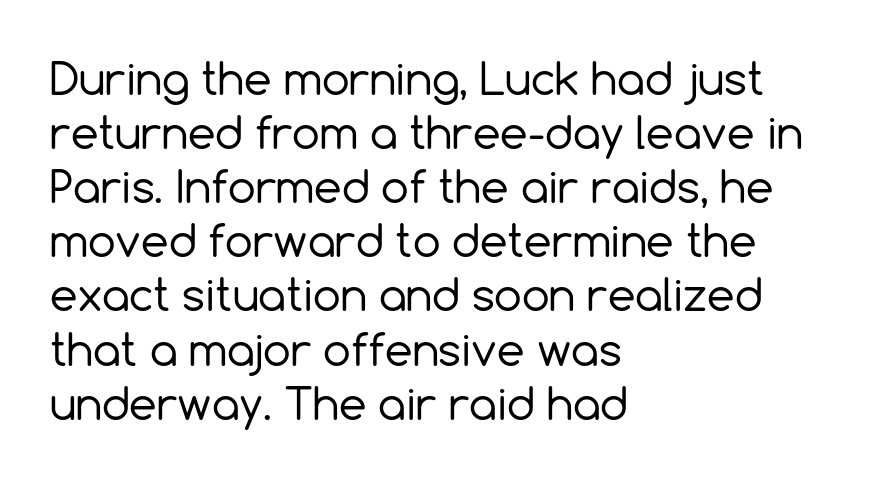
Q: Is the text bold? A: No.
Q: Is the text italic (slanted)? A: No, it is upright.
Q: Is the typeface a serif or a sans-serif typeface? A: Sans-serif.
Q: Is the text underlined? A: No.
Q: How is the paragraph aligned? A: Left-aligned.
Q: Is the spacing between letters normal or unusually wide? A: Normal.
Q: Width (condensed, normal, or wide)? A: Normal.
Q: x-height? A: Medium.
Q: Monospaced? A: No.
